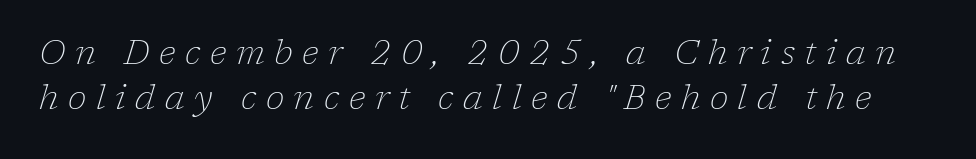
The image shows 34 px thin serif type, italic (leaning right); set normal line spacing (1.33x), unusually wide letter spacing (+0.28 em), not underlined; low stroke contrast and a medium x-height.
